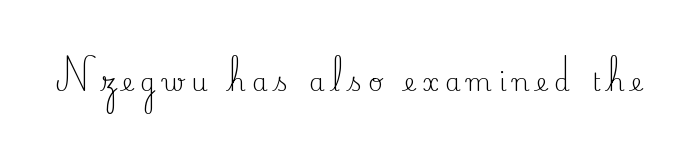
Q: Is the text bold? A: No.
Q: Is the text italic (slanted)? A: No, it is upright.
Q: Is the text underlined? A: No.
Q: Is the spacing between letters normal or unusually wide? A: Unusually wide.
